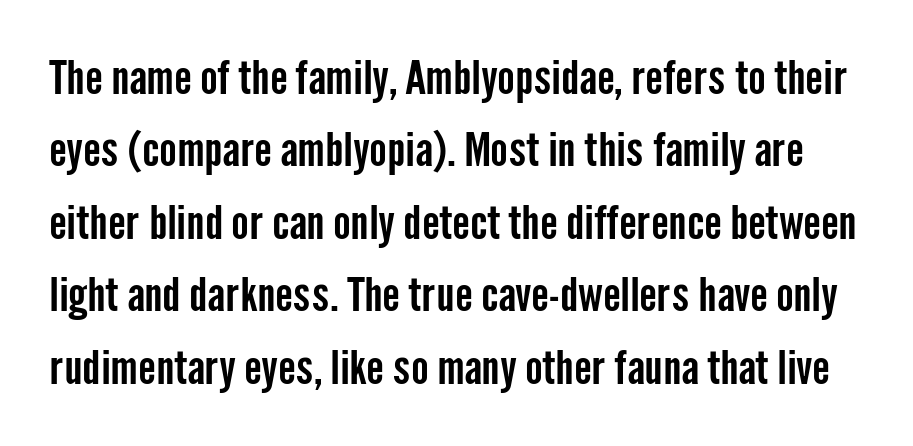
{"serif": "no", "italic": "no", "width": "condensed", "stroke_contrast": "low", "x_height": "medium", "monospaced": "no", "underline": "no", "line_spacing": "normal", "line_spacing_ratio": 1.54, "letter_spacing": "normal", "letter_spacing_em": 0.0, "glyph_px": 47}
